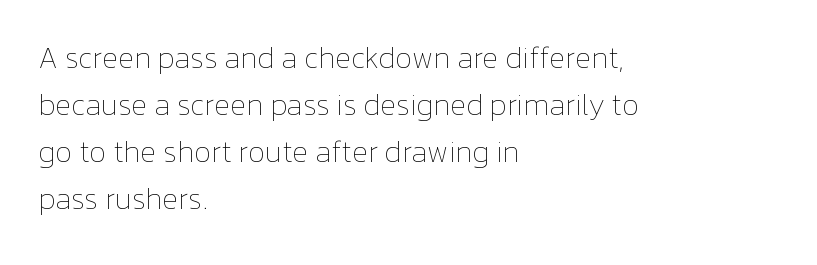
{"italic": "no", "bold": "no", "weight": "thin", "width": "normal", "stroke_contrast": "low", "x_height": "medium", "monospaced": "no", "underline": "no", "align": "left", "line_spacing": "normal", "line_spacing_ratio": 1.57, "letter_spacing": "normal", "letter_spacing_em": 0.0, "glyph_px": 30}
